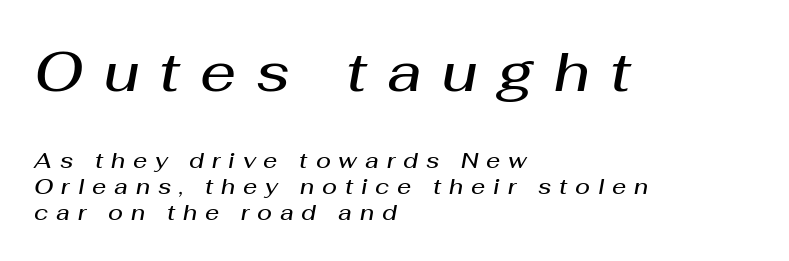
Q: Is the text bold? A: Semi-bold.
Q: Is the text italic (slanted)? A: Yes, it leans right by about 10 degrees.
Q: Is the text underlined? A: No.
Q: How is the paragraph aligned? A: Left-aligned.
Q: Is the spacing between letters normal or unusually wide? A: Unusually wide.
Q: Which block of text is set in a larger size, the first (top) or the second (bottom)? A: The first (top) one.
Q: Width (condensed, normal, or wide)? A: Normal.
Q: Stroke contrast? A: Medium.
Q: x-height? A: Medium.
Q: Monospaced? A: No.
